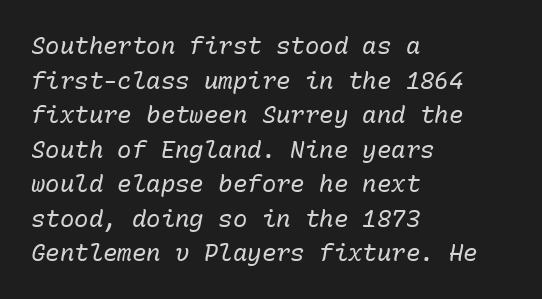
The face used here has a pronounced slope to its letters. Where is the straight margin? On the left. Regular leading. The font is comparable to plain body text, perhaps lighter.
